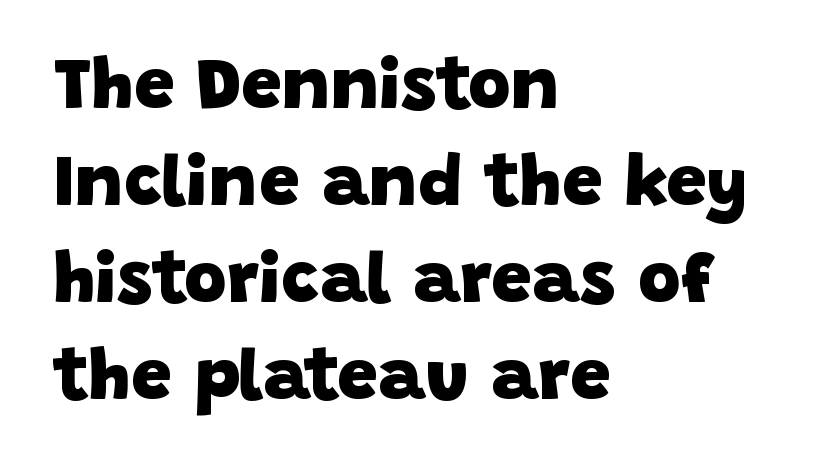
Students, note that the glyphs here touch the page at normal intervals. Each line starts at the same left margin while the right side varies. Any mark beneath the type? The region is blank. Character widths vary here, with narrow letters taking less room than wide ones. Thick stems and heavy bowls — unmistakably bold. The passage shown is typeset with a sans-serif family.
